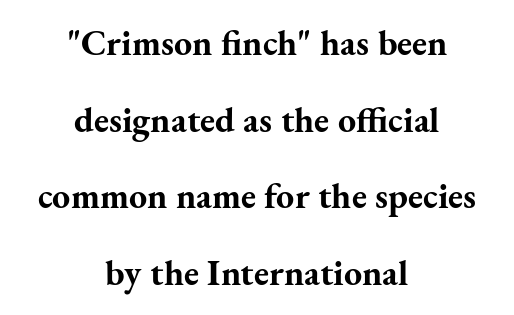
Upright lettering throughout. Look at the stroke-to-counter ratio: heavy, a bold. Just letters on the line, the space beneath them empty. What stands out about the letter spacing? Nothing — it is the standard amount.
